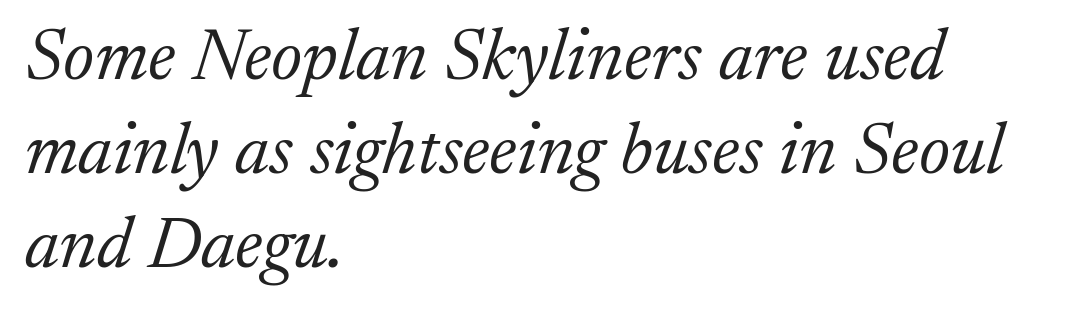
{"serif": "yes", "italic": "yes", "lean": "right", "slant_degrees": 17, "bold": "no", "weight": "light", "width": "normal", "stroke_contrast": "low", "x_height": "medium", "monospaced": "no", "underline": "no", "align": "left", "line_spacing": "normal", "line_spacing_ratio": 1.29, "letter_spacing": "normal", "letter_spacing_em": 0.0, "glyph_px": 73}
